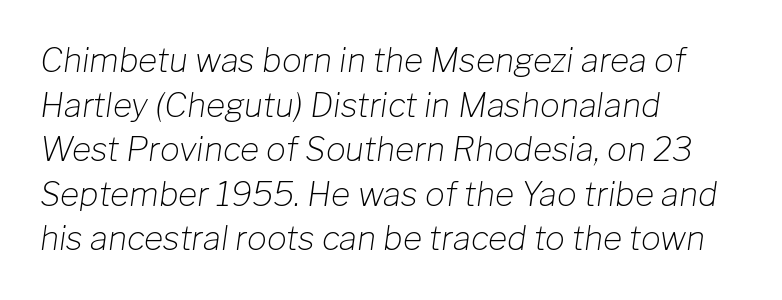
Q: Is the text bold? A: No.
Q: Is the text italic (slanted)? A: Yes, it leans right by about 8 degrees.
Q: Is the text underlined? A: No.
Q: How is the paragraph aligned? A: Left-aligned.
Q: Is the spacing between letters normal or unusually wide? A: Normal.
Q: Is the spacing between lines tight, normal or loose? A: Normal.
Q: Width (condensed, normal, or wide)? A: Normal.
Q: Stroke contrast? A: Low.
Q: x-height? A: Medium.
Q: Monospaced? A: No.
